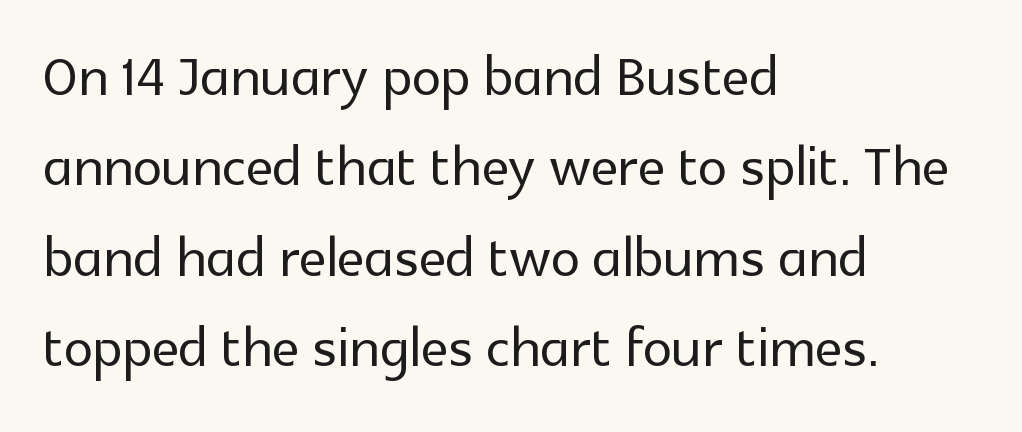
{"serif": "no", "italic": "no", "width": "normal", "x_height": "medium", "monospaced": "no", "underline": "no", "align": "left", "line_spacing_ratio": 1.22, "letter_spacing": "normal", "letter_spacing_em": 0.0, "glyph_px": 74}
